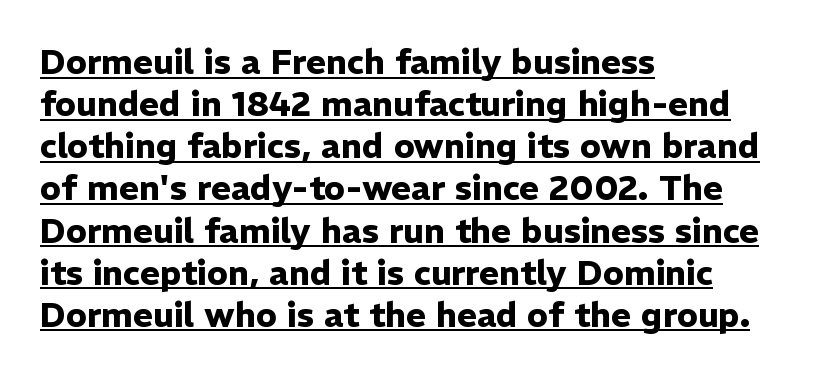
The image shows 34 px heavy sans-serif type, upright; set left-aligned, line spacing 1.24x, normal letter spacing, underlined; low stroke contrast and a medium x-height.
